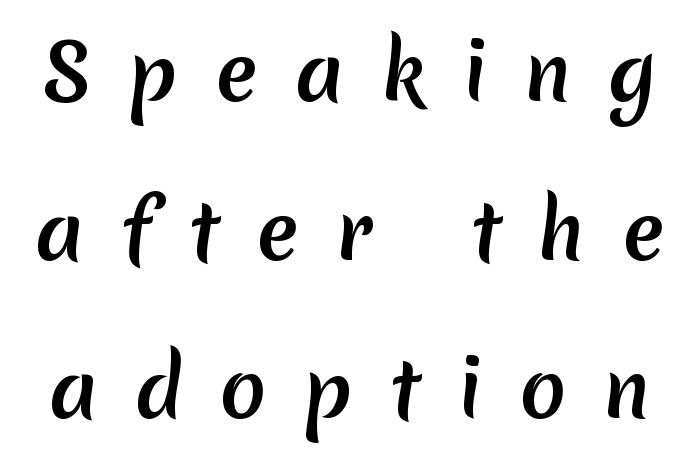
Q: Is the typeface a serif or a sans-serif typeface? A: Sans-serif.
Q: Is the text underlined? A: No.
Q: Is the spacing between letters normal or unusually wide? A: Unusually wide.
Q: Is the spacing between lines tight, normal or loose? A: Loose.
Q: Width (condensed, normal, or wide)? A: Normal.
Q: Stroke contrast? A: Medium.
Q: x-height? A: Medium.
Q: Monospaced? A: No.
